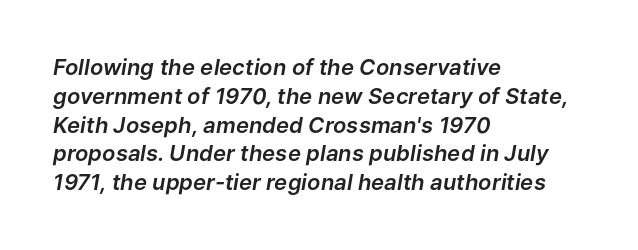
Is the block centered? No — it sits flush against the left margin. Honestly, there is no underline to notice here at all. This is oblique type, the kind used for emphasis or titles. The rendering uses a moderate line-height, typical for paragraphs.
